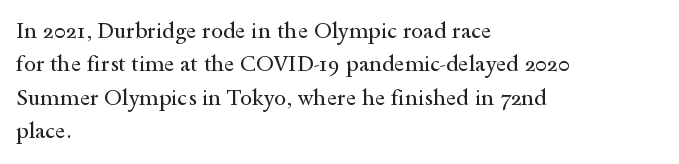
Q: Is the text bold? A: No.
Q: Is the text italic (slanted)? A: No, it is upright.
Q: Is the text underlined? A: No.
Q: How is the paragraph aligned? A: Left-aligned.
Q: Is the spacing between letters normal or unusually wide? A: Normal.
Q: Is the spacing between lines tight, normal or loose? A: Normal.
